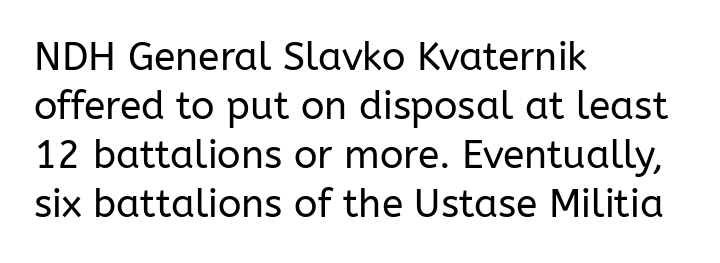
{"serif": "no", "italic": "no", "bold": "no", "weight": "regular", "width": "normal", "stroke_contrast": "low", "x_height": "medium", "monospaced": "no", "underline": "no", "align": "left", "line_spacing": "normal", "line_spacing_ratio": 1.26, "letter_spacing": "normal", "letter_spacing_em": 0.0, "glyph_px": 39}
